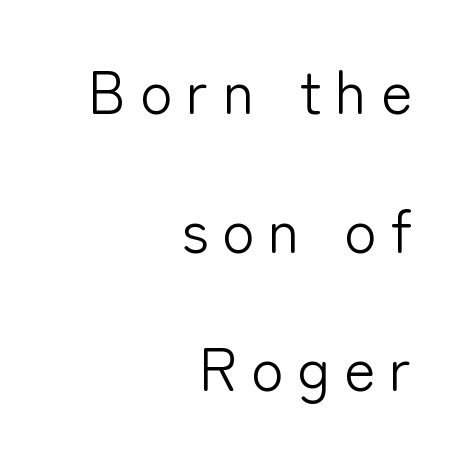
The rag falls on the left side of this text block. On a weight scale, this lands at 450 or below. This sample has the flowing, uneven cadence of proportional lettering. Examine the stroke ends and you'll find no serifs. This block would shrink considerably if given ordinary leading; it's expanded now. Glyph-to-glyph distance is far greater than everyday printed text.
